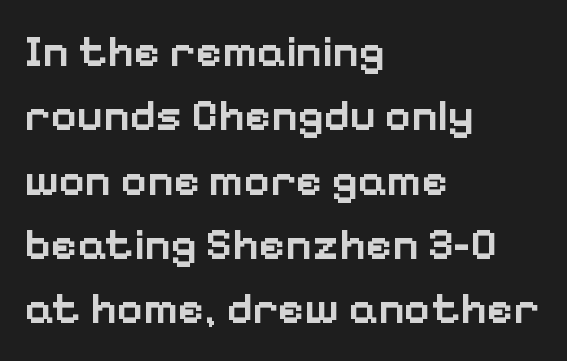
The image shows 45 px semibold sans-serif type, upright; set left-aligned, normal line spacing (1.43x), normal letter spacing, not underlined; low stroke contrast and a medium x-height.
